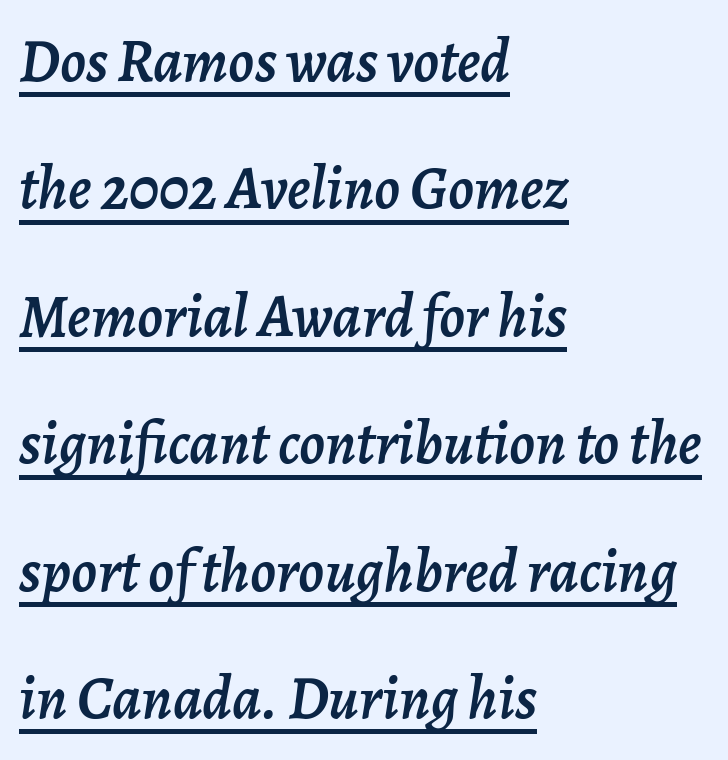
Q: Is the text italic (slanted)? A: Yes, it leans right by about 7 degrees.
Q: Is the text underlined? A: Yes.
Q: How is the paragraph aligned? A: Left-aligned.
Q: Is the spacing between letters normal or unusually wide? A: Normal.
Q: Is the spacing between lines tight, normal or loose? A: Loose.
Q: Width (condensed, normal, or wide)? A: Normal.
Q: Stroke contrast? A: Low.
Q: x-height? A: Medium.
Q: Monospaced? A: No.
